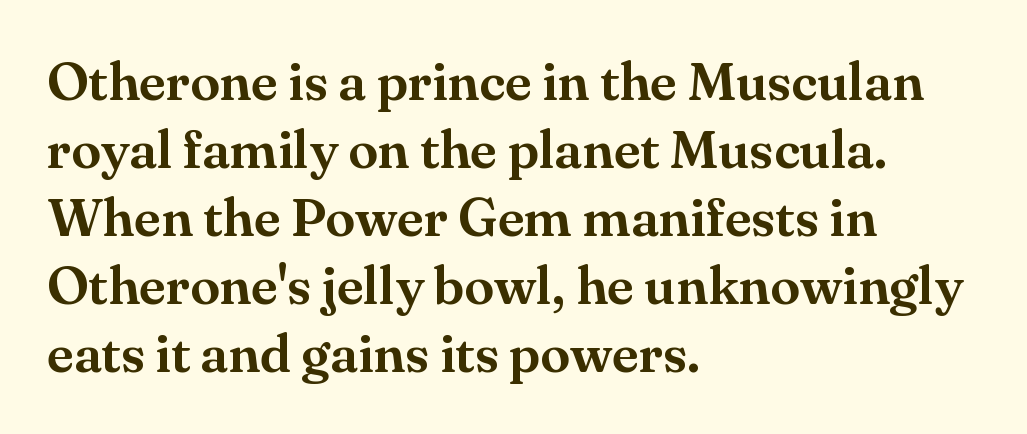
{"serif": "yes", "italic": "no", "width": "normal", "stroke_contrast": "medium", "x_height": "small", "monospaced": "no", "underline": "no", "align": "left", "line_spacing": "normal", "line_spacing_ratio": 1.26, "letter_spacing": "normal", "letter_spacing_em": 0.0, "glyph_px": 54}
